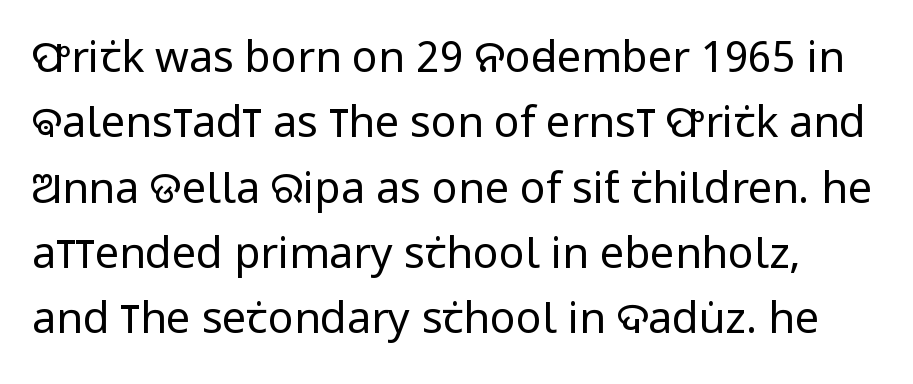
{"serif": "no", "italic": "no", "bold": "no", "weight": "regular", "width": "condensed", "stroke_contrast": "low", "x_height": "large", "monospaced": "no", "underline": "no", "line_spacing": "normal", "line_spacing_ratio": 1.52, "letter_spacing": "normal", "letter_spacing_em": 0.0, "glyph_px": 43}
